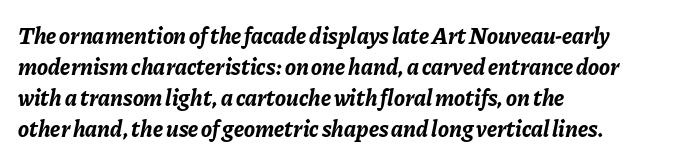
Does extra space separate the letters? No, they use regular spacing. A student would call this left alignment; a typographer would say flush left, rag right. Observe the lean: these are italic letterforms. Words float on clear page, feet unadorned.
